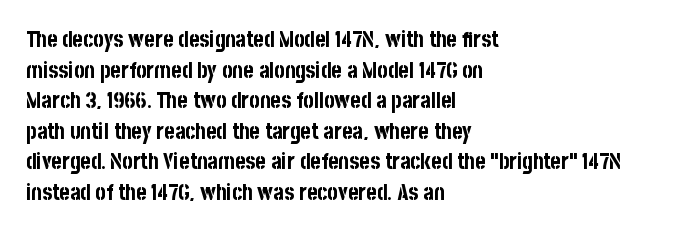
If you drew a line through each stem, it would be perfectly vertical. A normal amount of white space separates one row of letters from the next. Unmarked baselines from the first word to the last. Pretty heavy lettering here — definitely bold. The paragraph has a hard left edge and a soft right edge. These lines keep a tight, regular rhythm from letter to letter.
